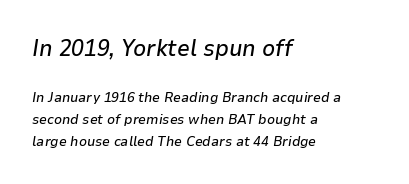
The image shows 23 px text type, italic (leaning right); set left-aligned, normal line spacing (1.59x), normal letter spacing, not underlined; the first (top) block is 1.64x larger.
